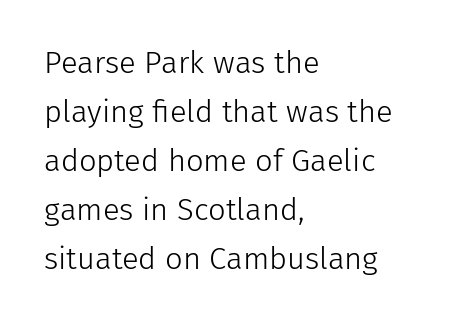
The text block is weighted toward the left margin, trailing off unevenly rightward. Baseline-to-baseline distance is the conventional proportion of letter height. In terms of posture, this sample is upright. Do the characters align in a grid? No, the font is proportional.
